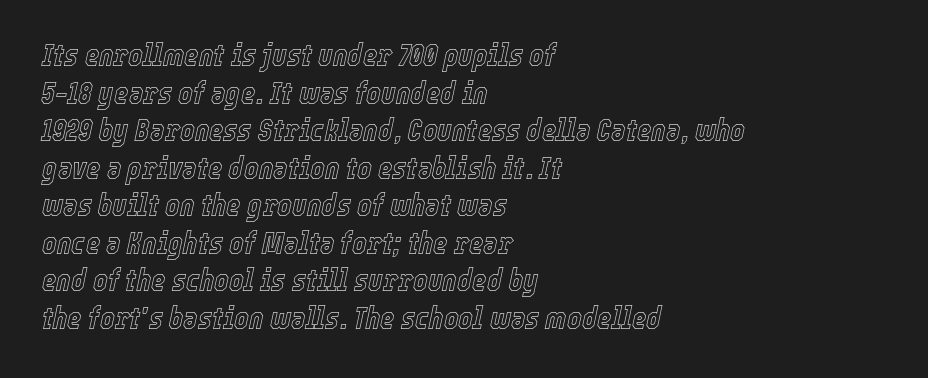
Q: Is the text italic (slanted)? A: Yes, it leans right by about 12 degrees.
Q: Is the text underlined? A: No.
Q: How is the paragraph aligned? A: Left-aligned.
Q: Is the spacing between letters normal or unusually wide? A: Normal.
Q: Width (condensed, normal, or wide)? A: Condensed.
Q: x-height? A: Medium.
Q: Monospaced? A: No.
